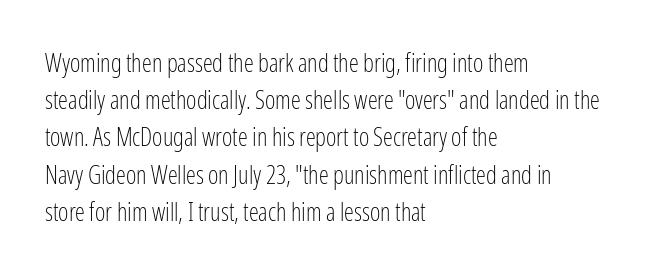
{"italic": "no", "bold": "no", "underline": "no", "align": "left", "line_spacing": "normal", "line_spacing_ratio": 1.49, "letter_spacing": "normal", "letter_spacing_em": 0.0, "glyph_px": 25}
